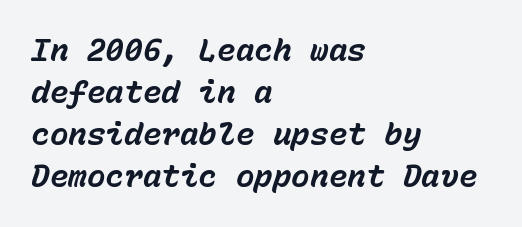
{"italic": "yes", "lean": "right", "slant_degrees": 15, "bold": "yes", "weight": "bold", "width": "normal", "stroke_contrast": "low", "x_height": "medium", "monospaced": "yes", "underline": "no", "align": "left", "line_spacing": "normal", "line_spacing_ratio": 1.36, "letter_spacing": "normal", "letter_spacing_em": 0.0, "glyph_px": 31}
